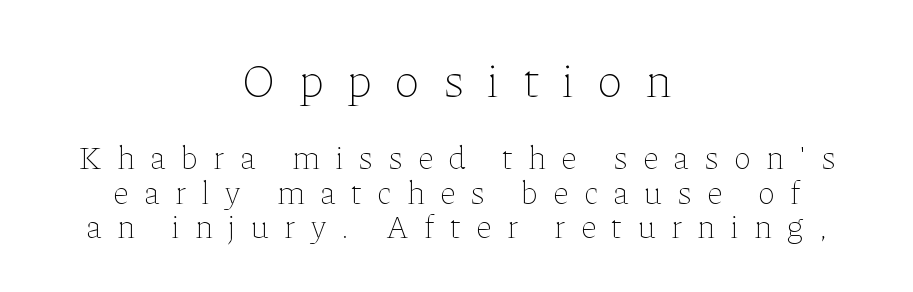
{"italic": "no", "bold": "no", "weight": "thin", "width": "normal", "stroke_contrast": "low", "x_height": "medium", "monospaced": "no", "underline": "no", "align": "center", "line_spacing": "tight", "line_spacing_ratio": 1.08, "letter_spacing": "wide", "letter_spacing_em": 0.49, "larger_block": "first", "size_ratio": 1.5, "glyph_px": 48}
